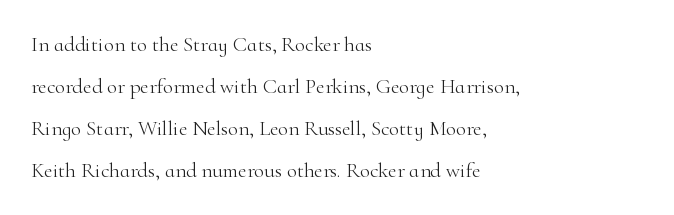
Q: Is the text bold? A: No.
Q: Is the text italic (slanted)? A: No, it is upright.
Q: Is the text underlined? A: No.
Q: How is the paragraph aligned? A: Left-aligned.
Q: Is the spacing between letters normal or unusually wide? A: Normal.
Q: Is the spacing between lines tight, normal or loose? A: Loose.
